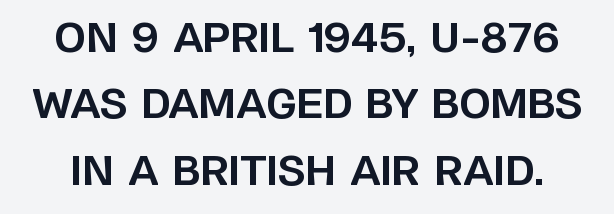
A dark, heavy texture on the line: the type is bold. Looks like regular typesetting: each glyph gets only the width it needs. The gaps between neighbouring characters are ordinary and unremarkable. Successive baselines arrive at the customary interval.
